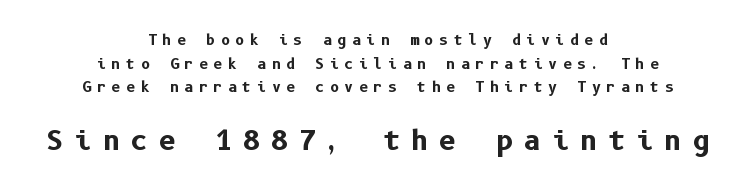
The image shows 27 px bold type, upright; set centered, normal line spacing (1.68x), unusually wide letter spacing (+0.39 em), not underlined; the second (bottom) block is 1.93x larger.
